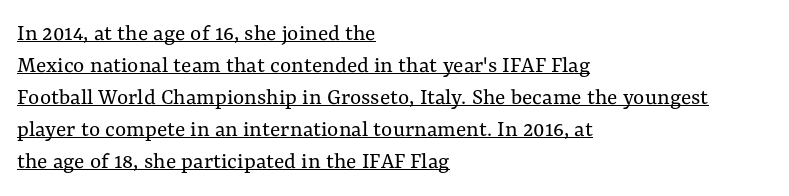
The image shows 24 px text type, upright; set left-aligned, normal line spacing (1.33x), normal letter spacing, underlined.
